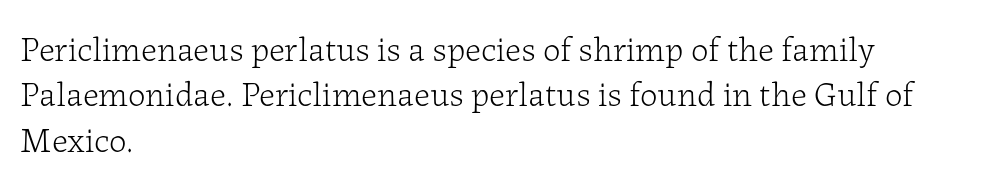
The image shows 35 px light serif type, upright; set left-aligned, normal line spacing (1.3x), normal letter spacing, not underlined; low stroke contrast and a medium x-height.
